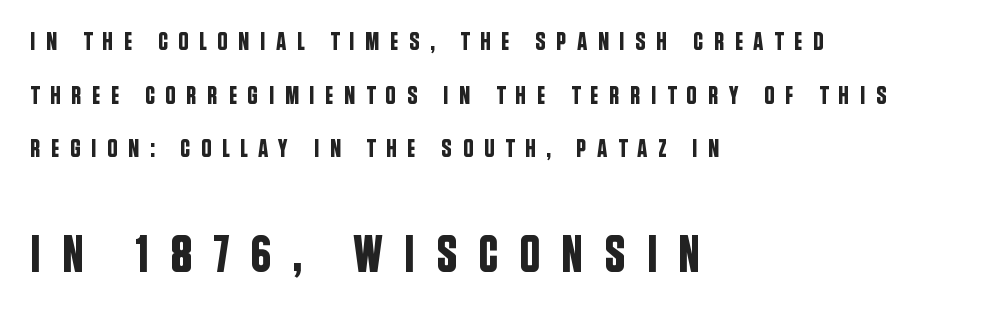
{"serif": "no", "italic": "no", "width": "condensed", "stroke_contrast": "low", "x_height": "large", "monospaced": "no", "underline": "no", "align": "left", "line_spacing": "loose", "line_spacing_ratio": 2.06, "letter_spacing": "wide", "letter_spacing_em": 0.4, "larger_block": "second", "size_ratio": 2.0, "glyph_px": 52}
